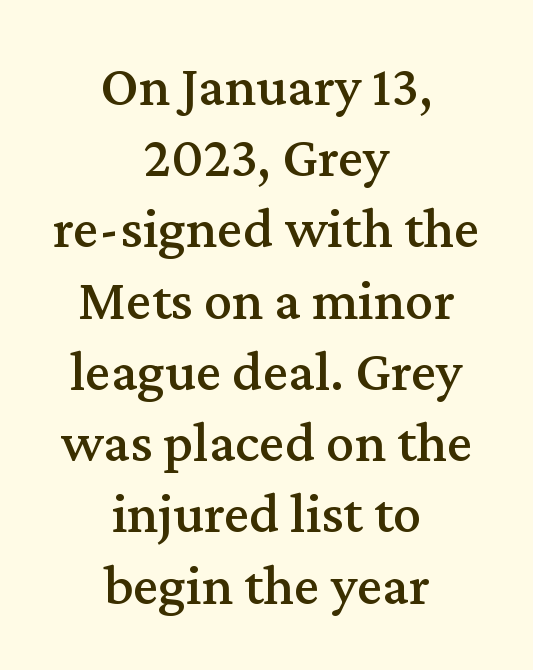
The image shows 57 px serif type, upright; set centered, normal line spacing (1.25x), normal letter spacing, not underlined; medium stroke contrast and a medium x-height.
